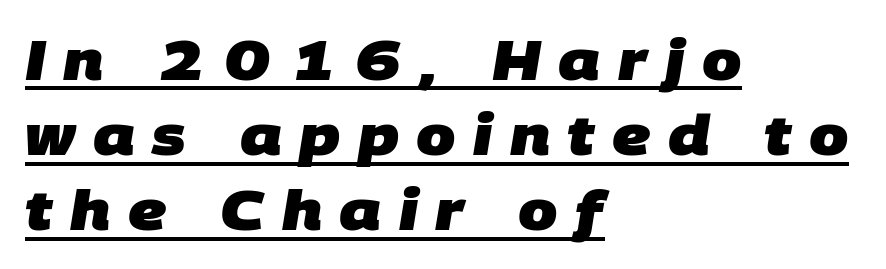
Thick stems and heavy bowls — unmistakably bold. Evenly set lines give the paragraph a standard silhouette. Classification — sans serif. Varying glyph widths throughout — classic text-font behaviour. This sample uses expanded letter spacing, leaving extra air between glyphs. The setting favours the left margin, as ordinary paragraphs usually do.
